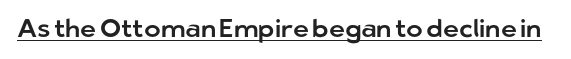
{"italic": "no", "underline": "yes", "letter_spacing": "normal", "letter_spacing_em": 0.0, "glyph_px": 25}
